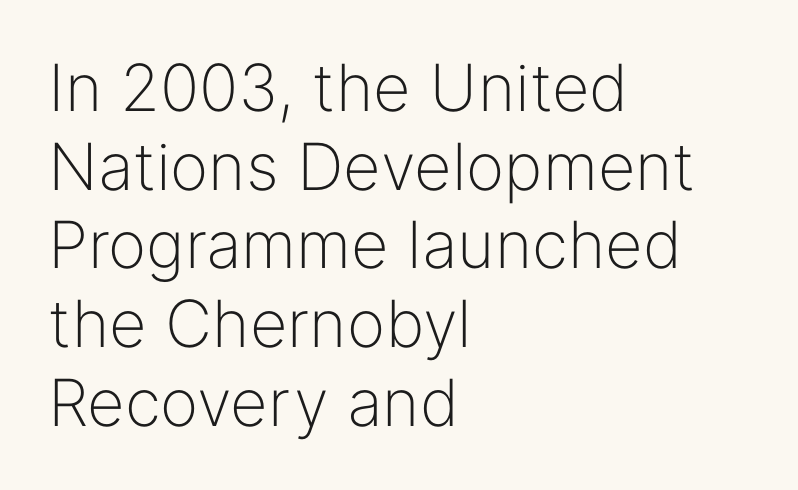
The image shows 65 px light sans-serif type, upright; set left-aligned, line spacing 1.21x, normal letter spacing, not underlined; low stroke contrast and a medium x-height.
